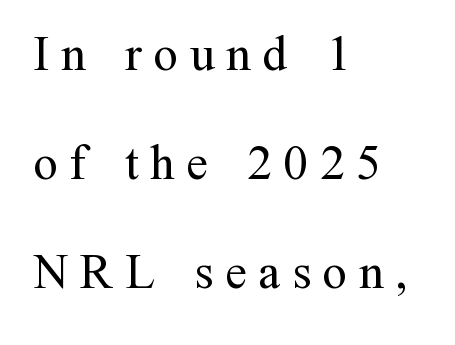
{"serif": "yes", "italic": "no", "bold": "no", "weight": "regular", "width": "normal", "stroke_contrast": "medium", "x_height": "medium", "monospaced": "no", "underline": "no", "align": "left", "line_spacing": "loose", "line_spacing_ratio": 2.22, "letter_spacing": "wide", "letter_spacing_em": 0.24, "glyph_px": 49}
